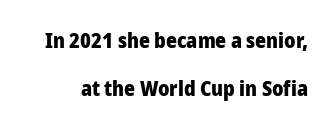
The image shows 21 px bold type, upright; set loose line spacing (2.29x), normal letter spacing, not underlined.
